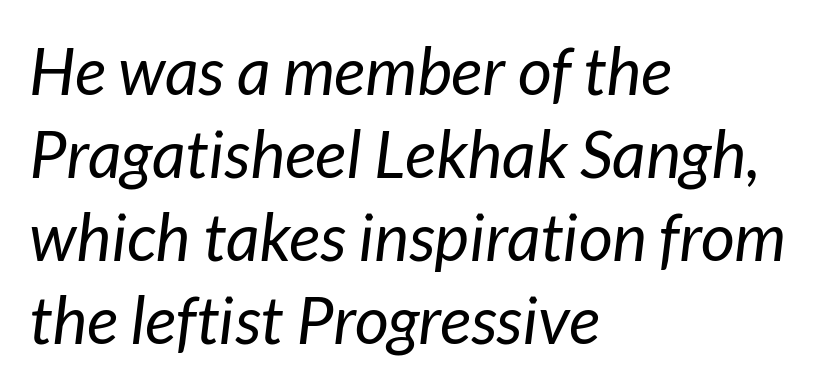
Q: Is the text bold? A: No.
Q: Is the text italic (slanted)? A: Yes, it leans right by about 7 degrees.
Q: Is the text underlined? A: No.
Q: How is the paragraph aligned? A: Left-aligned.
Q: Is the spacing between letters normal or unusually wide? A: Normal.
Q: Is the spacing between lines tight, normal or loose? A: Normal.
Q: Width (condensed, normal, or wide)? A: Normal.
Q: Stroke contrast? A: Low.
Q: x-height? A: Medium.
Q: Monospaced? A: No.
